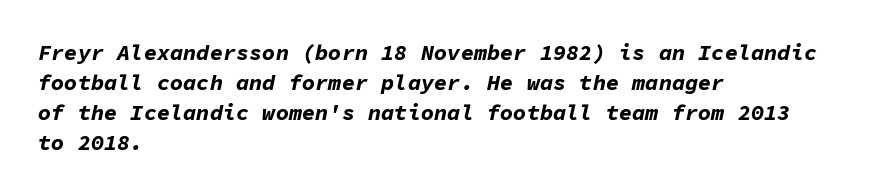
Italic: yes, the glyphs are oblique. Is the letter spacing exaggerated? No — it looks like the ordinary default. The string is rendered with underlining switched off. Reading down the block, your eye returns to a fixed left position each line. The passage shown is emphatically bold.
